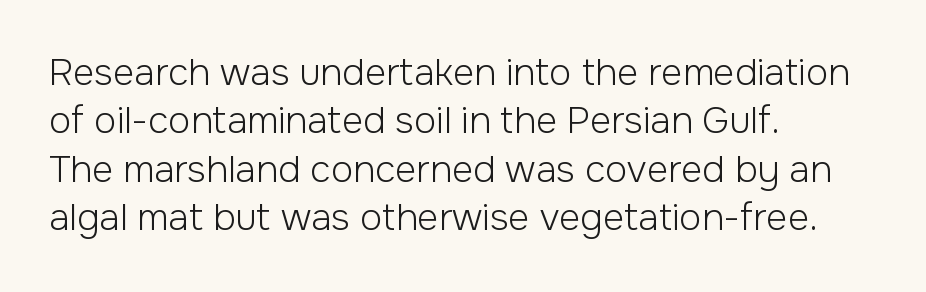
This is the regular roman posture of the typeface. Counters stay open thanks to moderate or lighter strokes. Anything drawn beneath the words? Only blank space. One-word summary of the alignment: left.
